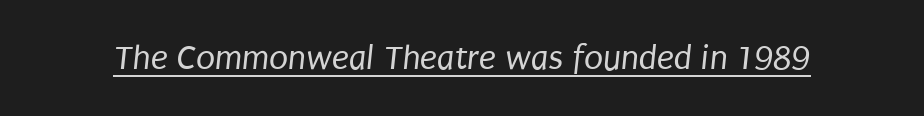
Q: Is the text bold? A: No.
Q: Is the typeface a serif or a sans-serif typeface? A: Sans-serif.
Q: Is the text underlined? A: Yes.
Q: Is the spacing between letters normal or unusually wide? A: Normal.
Q: Width (condensed, normal, or wide)? A: Condensed.
Q: Stroke contrast? A: Low.
Q: x-height? A: Large.
Q: Monospaced? A: No.
